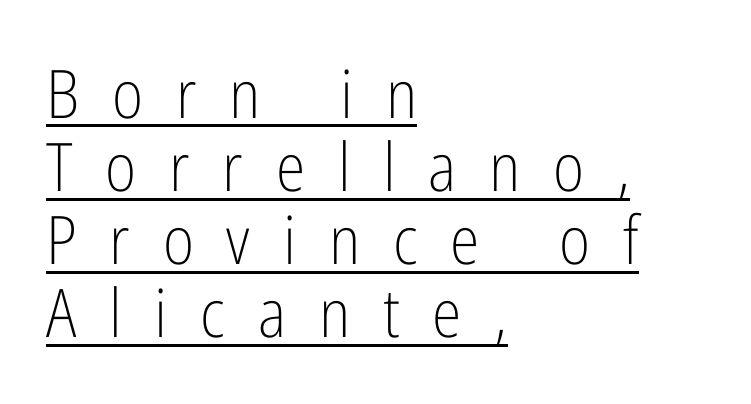
The image shows 67 px light, condensed sans-serif type, upright; set left-aligned, tight line spacing (1.09x), unusually wide letter spacing (+0.49 em), underlined; low stroke contrast and a medium x-height.
